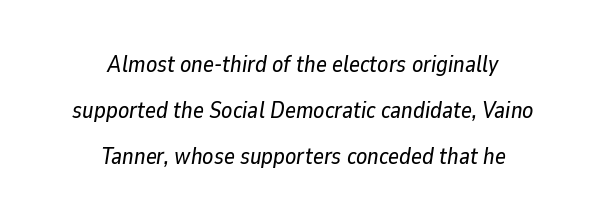
The image shows 23 px text type, italic (leaning right); set centered, loose line spacing (2.0x), normal letter spacing, not underlined.
